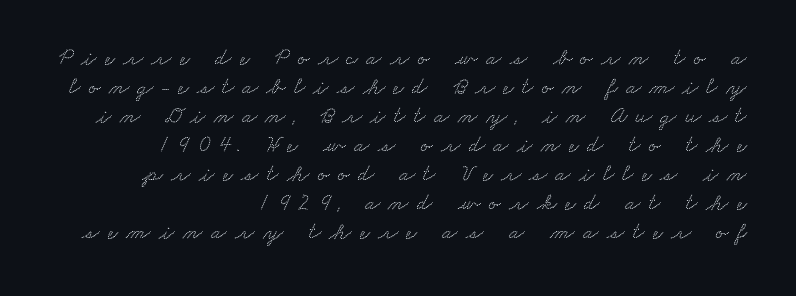
The image shows 23 px text type; set right-aligned, normal line spacing (1.26x), unusually wide letter spacing (+0.35 em), not underlined.
